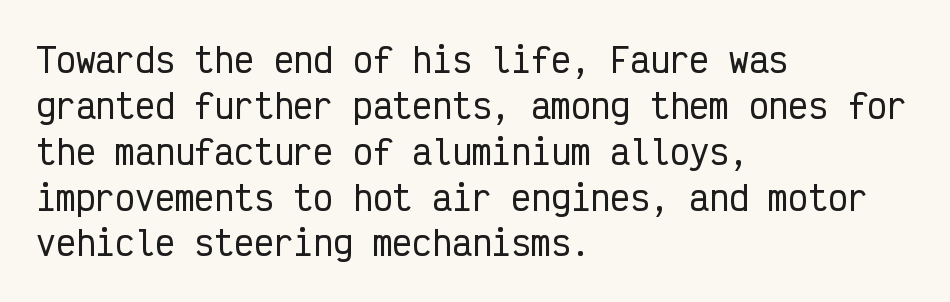
Q: Is the text italic (slanted)? A: No, it is upright.
Q: Is the typeface a serif or a sans-serif typeface? A: Sans-serif.
Q: Is the text underlined? A: No.
Q: How is the paragraph aligned? A: Left-aligned.
Q: Is the spacing between letters normal or unusually wide? A: Normal.
Q: Is the spacing between lines tight, normal or loose? A: Normal.
Q: Width (condensed, normal, or wide)? A: Condensed.
Q: Stroke contrast? A: Low.
Q: x-height? A: Medium.
Q: Monospaced? A: Yes.
